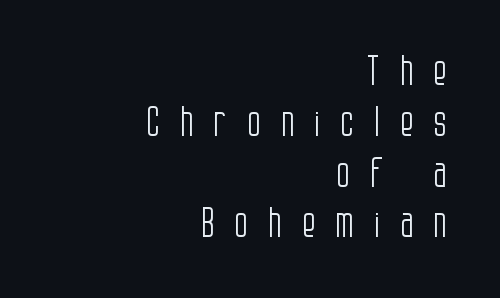
{"serif": "no", "italic": "no", "bold": "no", "weight": "light", "width": "condensed", "stroke_contrast": "low", "x_height": "large", "monospaced": "no", "underline": "no", "align": "right", "line_spacing": "normal", "line_spacing_ratio": 1.27, "letter_spacing": "wide", "letter_spacing_em": 0.5, "glyph_px": 40}
